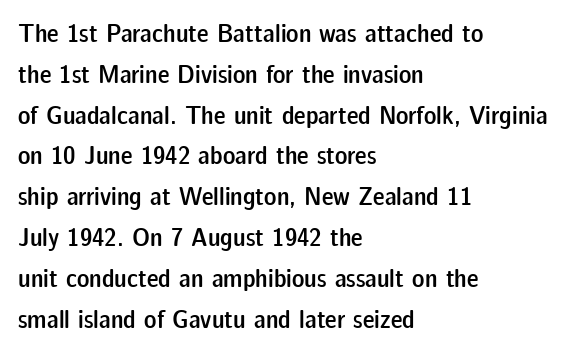
{"italic": "no", "bold": "semi", "underline": "no", "align": "left", "line_spacing": "normal", "line_spacing_ratio": 1.57, "letter_spacing": "normal", "letter_spacing_em": 0.0, "glyph_px": 26}
